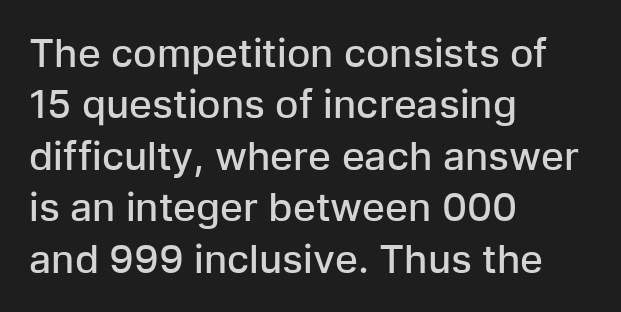
Every stem runs plumb, perpendicular to the baseline. A typesetter would call this proportional, since set widths differ per character. The text block is weighted toward the left margin, trailing off unevenly rightward. The rendering uses a semibold face; strokes are thickened but not to full bold.
